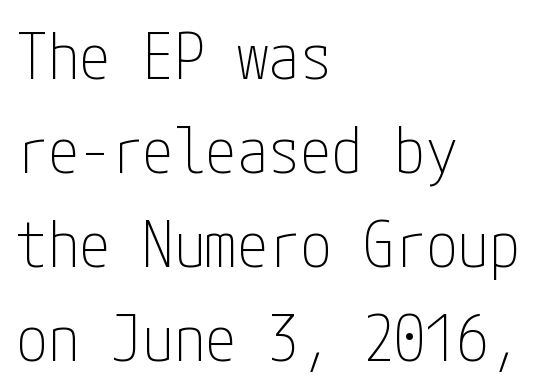
A light-to-regular cut is what we see here. Unlike a traditional serif, this face leaves its strokes unadorned. The lines are quadded left. Observe the ordinary spacing: letters are neighbours, not strangers.
